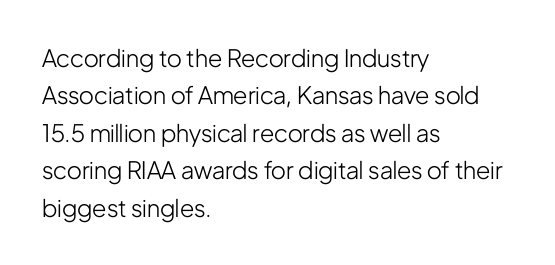
Evenly set lines give the paragraph a standard silhouette. Here the glyphs are tracked normally, forming tight word shapes. Rule under the text: the space is simply empty. Italic? Not at all — the glyphs are vertical. These glyphs show unthickened strokes, regular width or finer.
